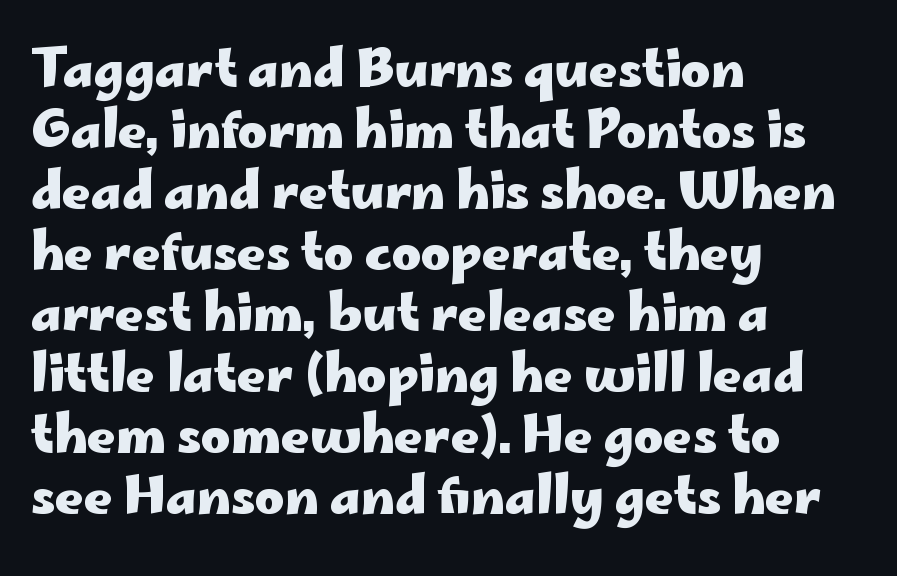
{"serif": "no", "italic": "no", "bold": "yes", "weight": "heavy", "width": "wide", "stroke_contrast": "low", "x_height": "small", "monospaced": "no", "underline": "no", "align": "left", "line_spacing_ratio": 1.22, "letter_spacing": "normal", "letter_spacing_em": 0.0, "glyph_px": 50}
